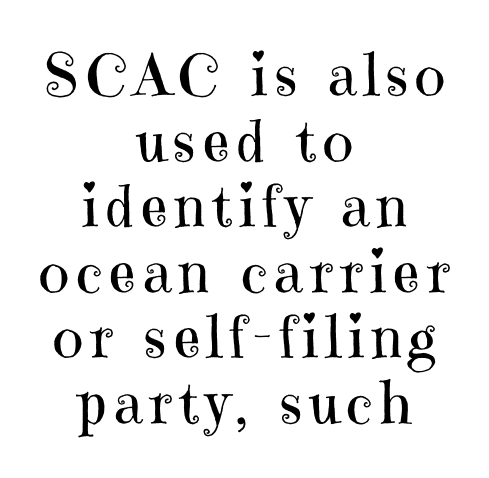
Q: Is the text bold? A: No.
Q: Is the text italic (slanted)? A: No, it is upright.
Q: Is the typeface a serif or a sans-serif typeface? A: Serif.
Q: Is the text underlined? A: No.
Q: How is the paragraph aligned? A: Centered.
Q: Is the spacing between lines tight, normal or loose? A: Tight.
Q: Width (condensed, normal, or wide)? A: Normal.
Q: Stroke contrast? A: High.
Q: x-height? A: Medium.
Q: Monospaced? A: No.
